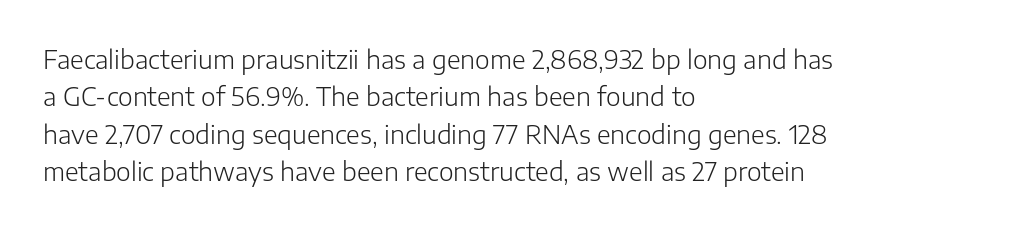
In CSS terms this would be text-align: left. Descenders are the only things crossing below the line. One glance says typical: line gaps are just what's usual. This is the regular roman posture of the typeface.
